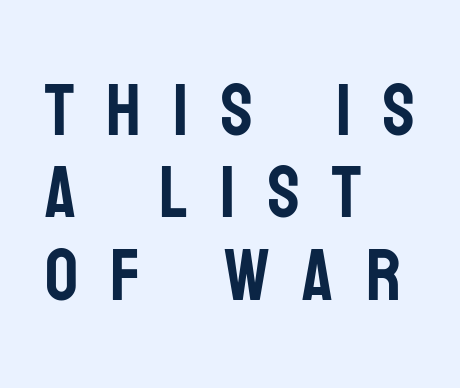
Q: Is the text italic (slanted)? A: No, it is upright.
Q: Is the typeface a serif or a sans-serif typeface? A: Sans-serif.
Q: Is the text underlined? A: No.
Q: How is the paragraph aligned? A: Left-aligned.
Q: Is the spacing between letters normal or unusually wide? A: Unusually wide.
Q: Is the spacing between lines tight, normal or loose? A: Tight.
Q: Width (condensed, normal, or wide)? A: Condensed.
Q: Stroke contrast? A: Low.
Q: x-height? A: Large.
Q: Monospaced? A: No.
